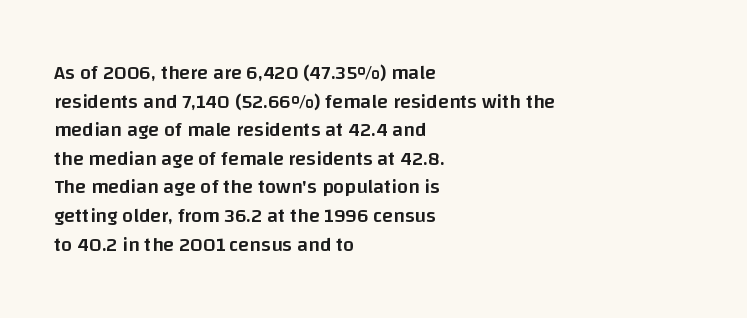
{"italic": "no", "bold": "semi", "underline": "no", "align": "left", "line_spacing": "normal", "line_spacing_ratio": 1.43, "letter_spacing": "normal", "letter_spacing_em": 0.0, "glyph_px": 20}
